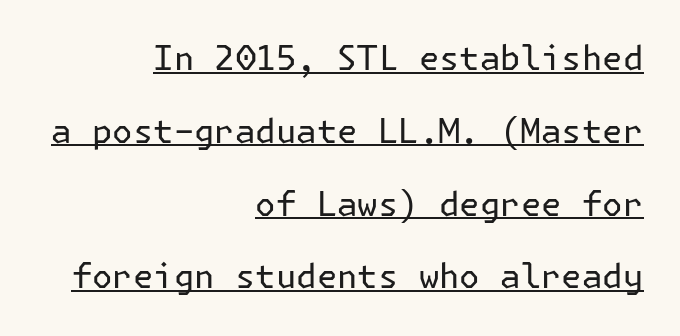
The image shows 34 px regular-weight sans-serif type, upright; set right-aligned, loose line spacing (2.14x), normal letter spacing, underlined; low stroke contrast and a medium x-height.
